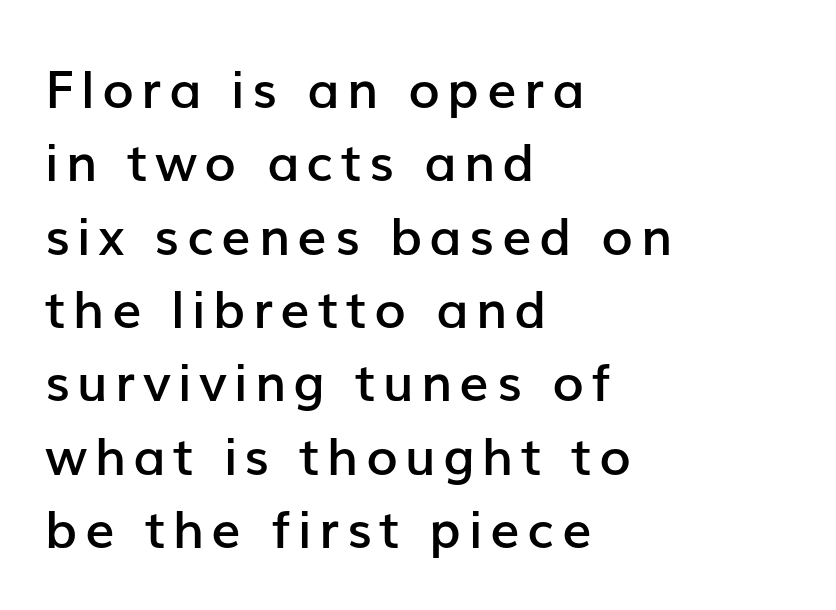
Q: Is the text bold? A: Semi-bold.
Q: Is the text italic (slanted)? A: No, it is upright.
Q: Is the typeface a serif or a sans-serif typeface? A: Sans-serif.
Q: Is the text underlined? A: No.
Q: How is the paragraph aligned? A: Left-aligned.
Q: Is the spacing between lines tight, normal or loose? A: Normal.
Q: Width (condensed, normal, or wide)? A: Normal.
Q: Stroke contrast? A: Low.
Q: x-height? A: Medium.
Q: Monospaced? A: No.
